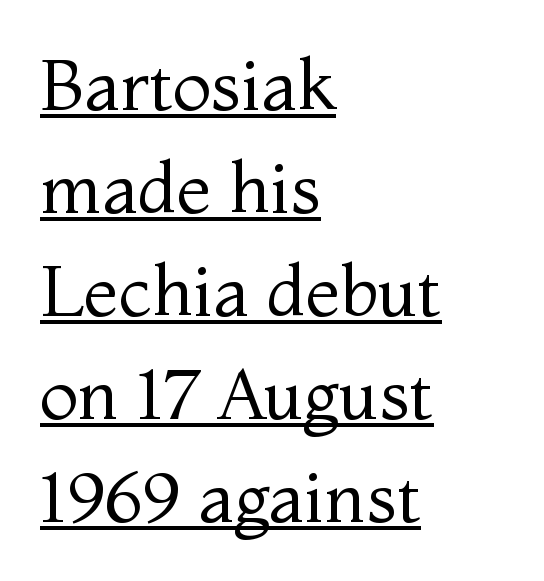
Q: Is the text bold? A: No.
Q: Is the text italic (slanted)? A: No, it is upright.
Q: Is the typeface a serif or a sans-serif typeface? A: Serif.
Q: Is the text underlined? A: Yes.
Q: How is the paragraph aligned? A: Left-aligned.
Q: Is the spacing between letters normal or unusually wide? A: Normal.
Q: Is the spacing between lines tight, normal or loose? A: Normal.
Q: Width (condensed, normal, or wide)? A: Normal.
Q: Stroke contrast? A: Medium.
Q: x-height? A: Medium.
Q: Monospaced? A: No.
